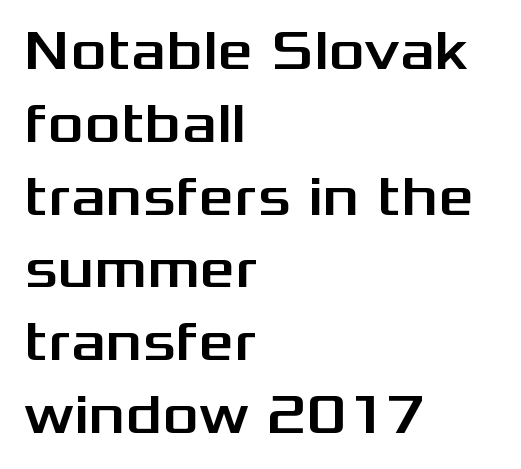
This sample uses plain, unmodified letter spacing. A classic flush-left, rag-right setting is used for this passage. If you drew a line through each stem, it would be perfectly vertical. Classification — sans serif.
